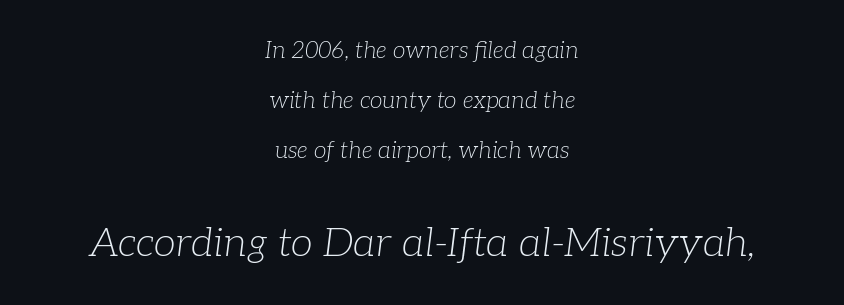
The strip under each line holds only bare page. Notice how the stems are inclined rather than vertical — that's the hallmark of italics. The type family on display is of the serif kind. Stroke mass is kept to a normal reading level or below. The lines are quadded center. These two chunks differ in scale, with the bottom chunk taking the larger measure.
